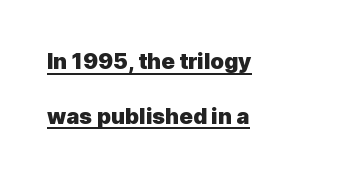
The image shows 22 px bold type, upright; set left-aligned, loose line spacing (2.49x), normal letter spacing, underlined.
